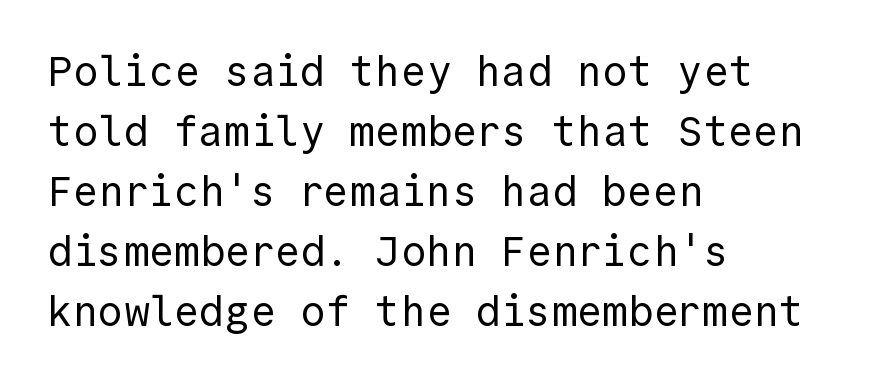
{"serif": "no", "italic": "no", "bold": "no", "weight": "regular", "width": "normal", "x_height": "medium", "monospaced": "yes", "underline": "no", "align": "left", "line_spacing": "normal", "line_spacing_ratio": 1.43, "letter_spacing": "normal", "letter_spacing_em": 0.0, "glyph_px": 42}
